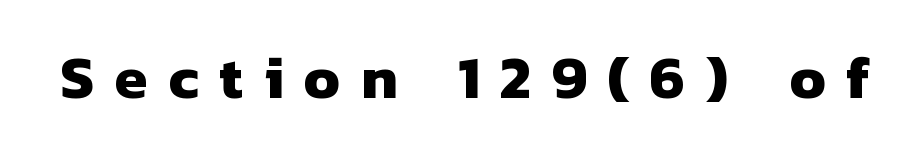
{"serif": "no", "bold": "yes", "weight": "heavy", "width": "normal", "stroke_contrast": "low", "x_height": "medium", "monospaced": "no", "underline": "no", "letter_spacing": "wide", "letter_spacing_em": 0.34, "glyph_px": 60}
